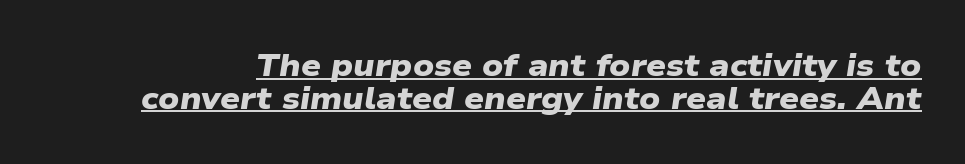
{"serif": "no", "bold": "yes", "weight": "heavy", "width": "wide", "stroke_contrast": "low", "x_height": "medium", "monospaced": "no", "underline": "yes", "line_spacing": "tight", "line_spacing_ratio": 1.05, "letter_spacing": "normal", "letter_spacing_em": 0.0, "glyph_px": 31}
